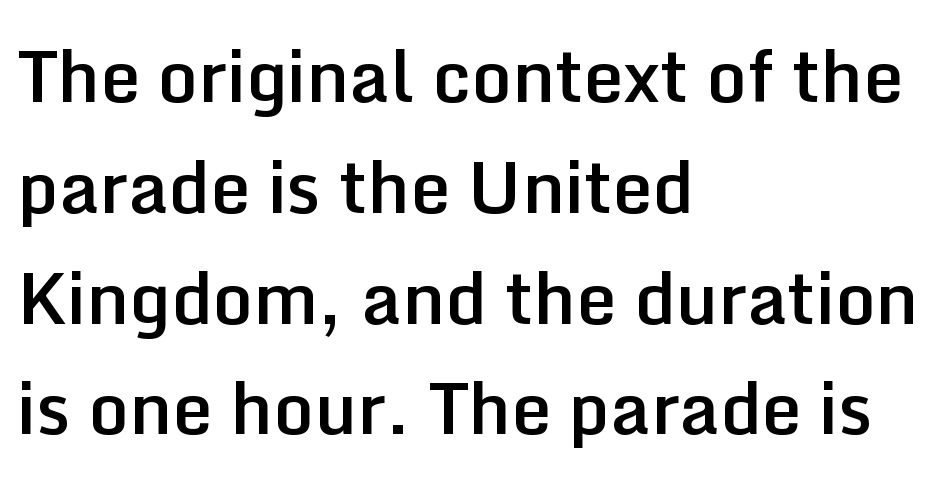
The image shows 71 px semibold sans-serif type, upright; set left-aligned, normal line spacing (1.56x), normal letter spacing, not underlined; low stroke contrast and a medium x-height.
